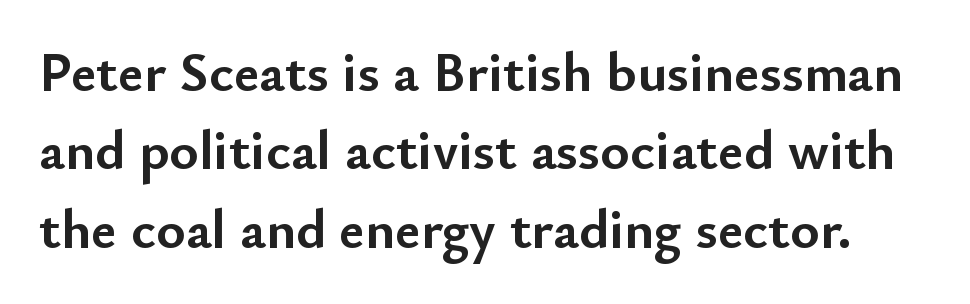
The image shows 56 px semibold sans-serif type, upright; set normal line spacing (1.4x), normal letter spacing, not underlined; low stroke contrast and a small x-height.
